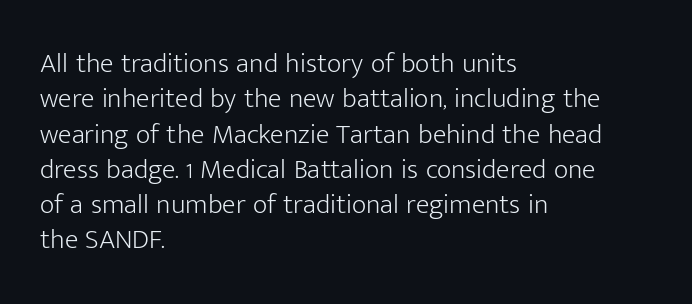
Spacing between characters is what you'd get straight out of the box. This block has exactly the height ordinary leading produces. The letterforms sit at book weight or below. Posture: upright roman. The rendering uses natural spacing where letterforms have individual widths. Quick note: underline off.
